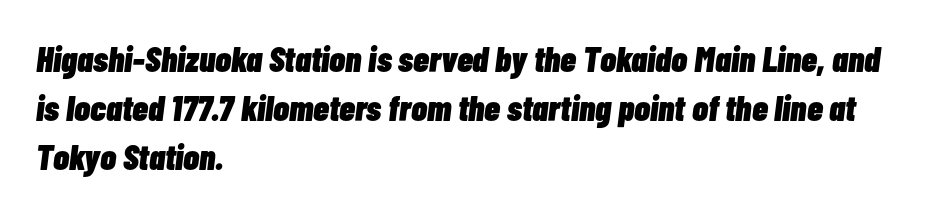
The image shows 36 px heavy, condensed type, italic (leaning right); set left-aligned, normal line spacing (1.36x), normal letter spacing, not underlined; low stroke contrast and a medium x-height.
